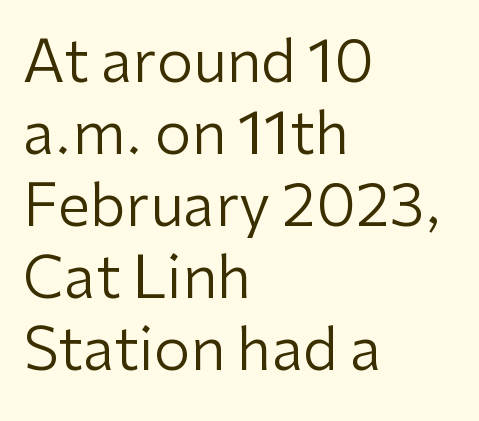
The image shows 58 px regular-weight sans-serif type, upright; set left-aligned, line spacing 1.24x, normal letter spacing, not underlined; low stroke contrast and a medium x-height.
